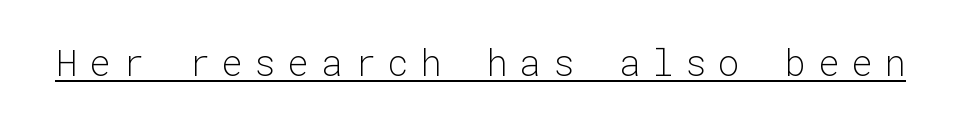
Descenders here cross a horizontal rule under the line. Here the designer chose a console-style face with uniform glyph widths. When letters stand straight like this, we call the style roman or upright. These lines have a slow, spaced-out rhythm from letter to letter. Heaviness? Minimal to ordinary, like unemphasized prose. To sum up the face: it is a sans, with no serifs.
